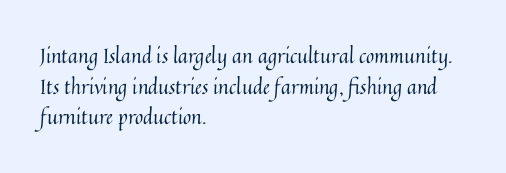
{"bold": "no", "underline": "no", "align": "left", "line_spacing": "normal", "line_spacing_ratio": 1.53, "letter_spacing": "normal", "letter_spacing_em": 0.0, "glyph_px": 20}
